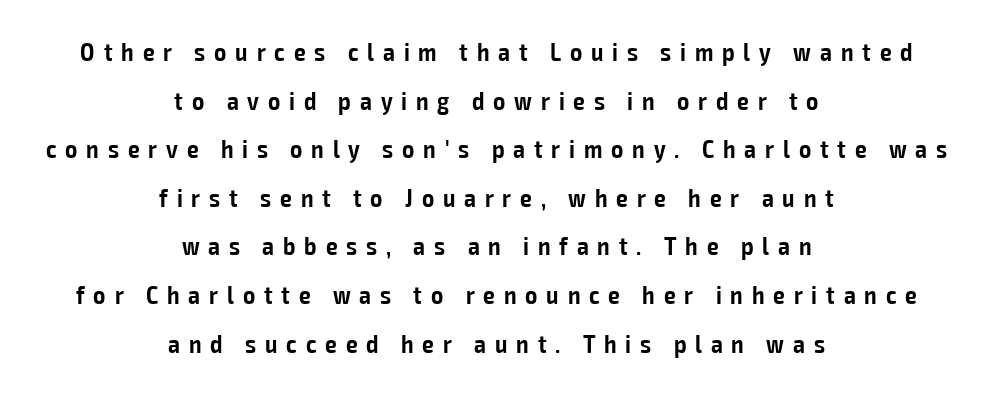
Every row of glyphs is offset so its center matches the block's center. Letter spacing: wide. Its strokes are somewhat broadened, the hallmark of semibold type. Glance below the letters and you will spot only blank space. Every character sits straight up, as roman type does.
